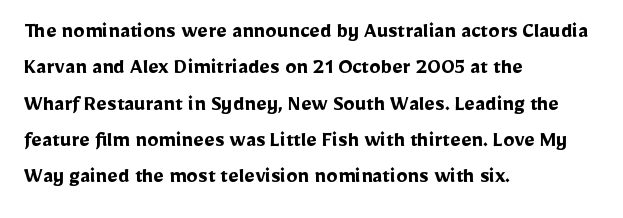
{"italic": "no", "bold": "yes", "underline": "no", "align": "left", "line_spacing": "normal", "line_spacing_ratio": 1.58, "letter_spacing": "normal", "letter_spacing_em": 0.0, "glyph_px": 23}
